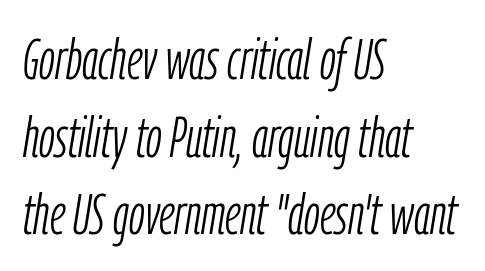
{"italic": "yes", "lean": "right", "slant_degrees": 9, "bold": "no", "weight": "light", "width": "condensed", "stroke_contrast": "low", "x_height": "medium", "monospaced": "no", "underline": "no", "align": "left", "line_spacing": "normal", "line_spacing_ratio": 1.36, "letter_spacing": "normal", "letter_spacing_em": 0.0, "glyph_px": 57}
